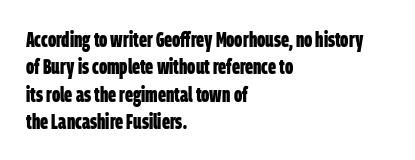
Q: Is the text bold? A: Yes.
Q: Is the text underlined? A: No.
Q: How is the paragraph aligned? A: Left-aligned.
Q: Is the spacing between letters normal or unusually wide? A: Normal.
Q: Is the spacing between lines tight, normal or loose? A: Normal.
